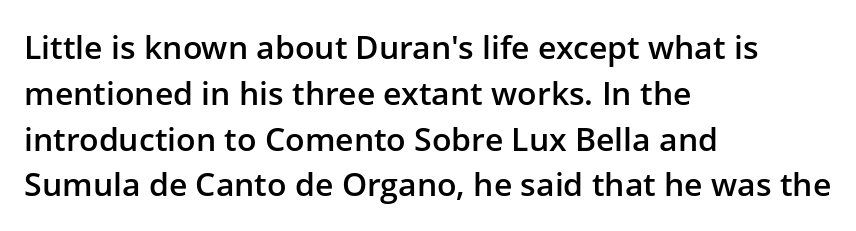
Regular leading. The face used here is proportionally spaced, like ordinary book or web type. A clean baseline with only descenders dipping below it. All the whitespace from short lines collects on the right. You can tell from the bare stems that sans-serif type was used. Tracking here is standard; glyphs follow each other at the usual distance.
